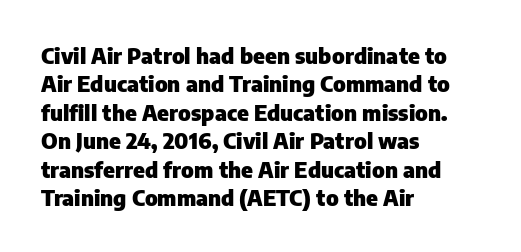
{"italic": "no", "bold": "yes", "underline": "no", "align": "left", "line_spacing": "normal", "line_spacing_ratio": 1.29, "letter_spacing": "normal", "letter_spacing_em": 0.0, "glyph_px": 22}
